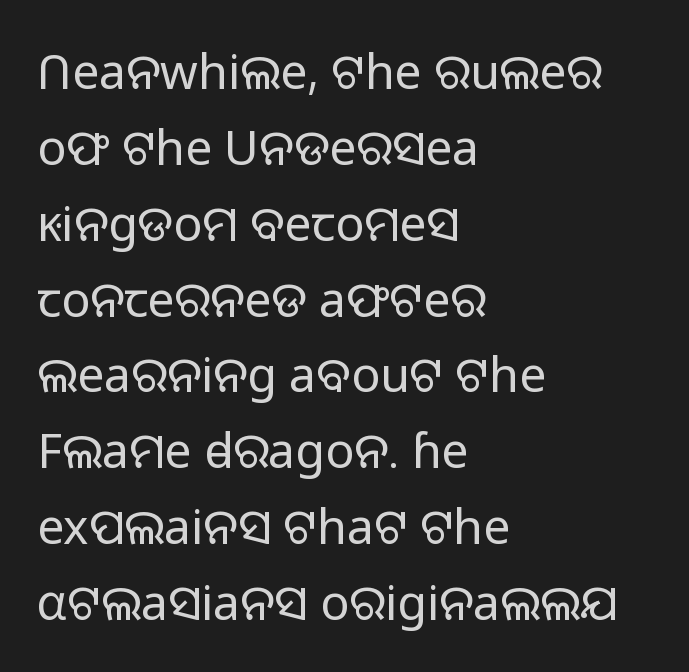
The image shows 48 px light sans-serif type, upright; set left-aligned, normal line spacing (1.58x), normal letter spacing, not underlined; low stroke contrast and a medium x-height.
